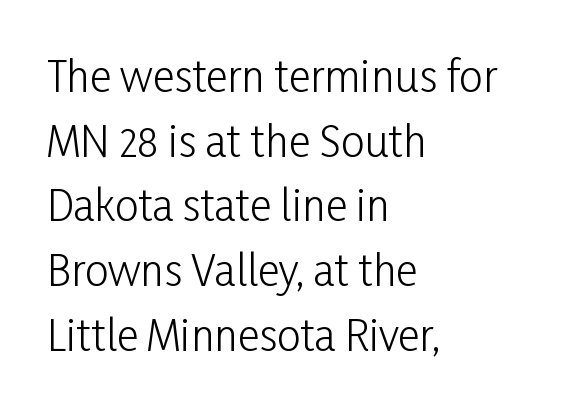
The image shows 42 px light, condensed sans-serif type, upright; set left-aligned, normal line spacing (1.54x), normal letter spacing, not underlined; low stroke contrast and a medium x-height.
